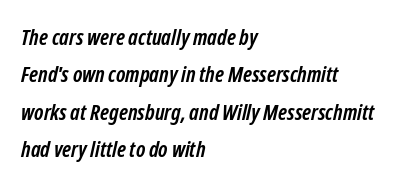
Spacing between characters is what you'd get straight out of the box. The lines are quadded left. A typesetter would call this leading conventional body-copy spacing. Weight: bold.
